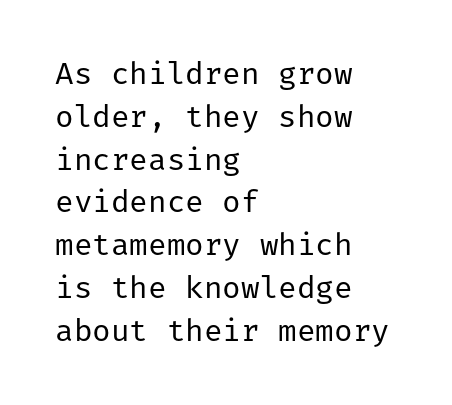
Font category for this specimen: sans-serif. This reads as an unemphasized weight, regular at the heaviest. Compared with a centered layout, this one pins lines to the left instead. The specimen reads as upright at a glance. The rendering keeps characters at their native spacing. Unmarked baselines from the first word to the last.
